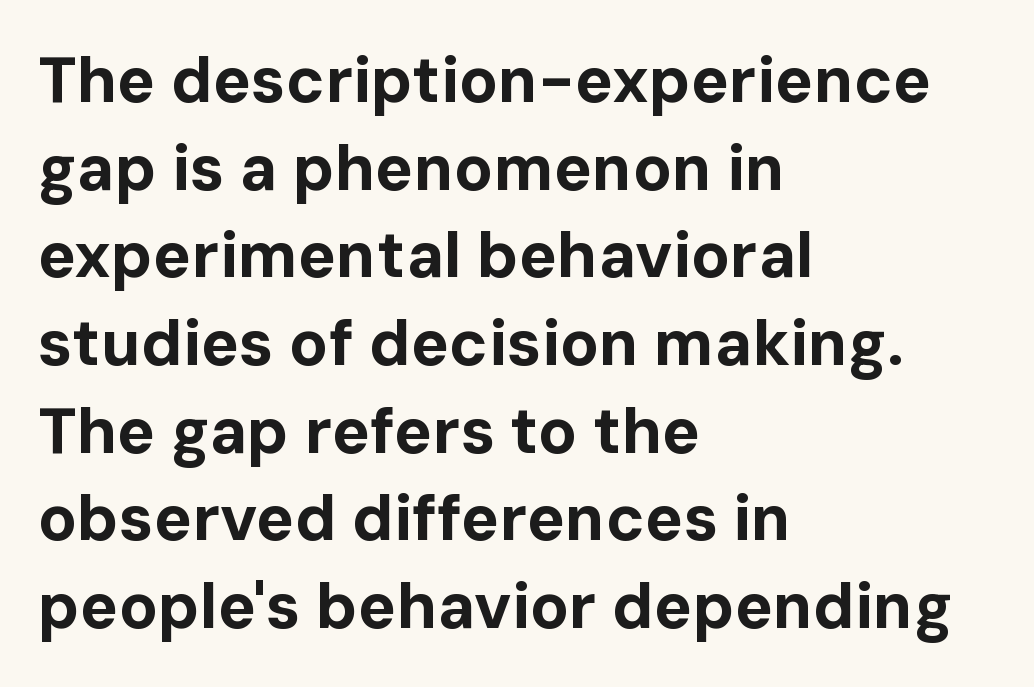
Q: Is the text bold? A: Yes.
Q: Is the text italic (slanted)? A: No, it is upright.
Q: Is the typeface a serif or a sans-serif typeface? A: Sans-serif.
Q: Is the text underlined? A: No.
Q: How is the paragraph aligned? A: Left-aligned.
Q: Is the spacing between letters normal or unusually wide? A: Normal.
Q: Is the spacing between lines tight, normal or loose? A: Normal.
Q: Width (condensed, normal, or wide)? A: Normal.
Q: Stroke contrast? A: Low.
Q: x-height? A: Medium.
Q: Monospaced? A: No.
